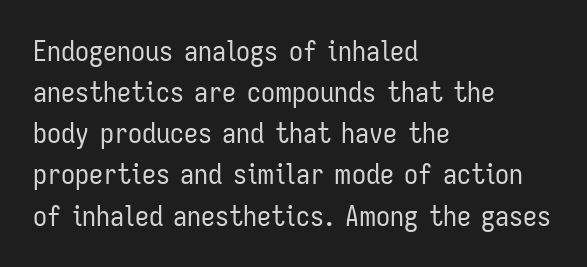
{"serif": "no", "italic": "no", "bold": "no", "weight": "regular", "width": "condensed", "stroke_contrast": "low", "x_height": "medium", "monospaced": "no", "underline": "no", "align": "left", "line_spacing": "normal", "line_spacing_ratio": 1.47, "letter_spacing": "normal", "letter_spacing_em": 0.0, "glyph_px": 28}
